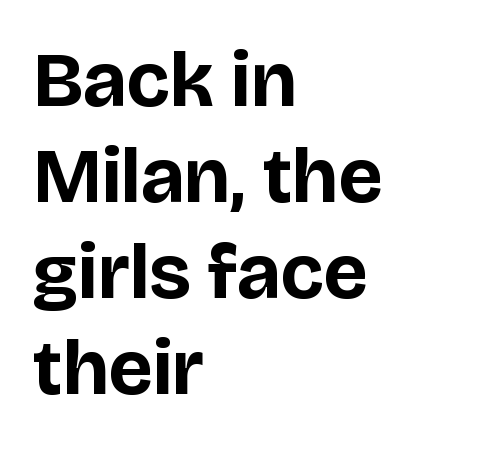
The image shows 78 px bold sans-serif type, upright; set left-aligned, line spacing 1.23x, normal letter spacing, not underlined; low stroke contrast and a large x-height.
